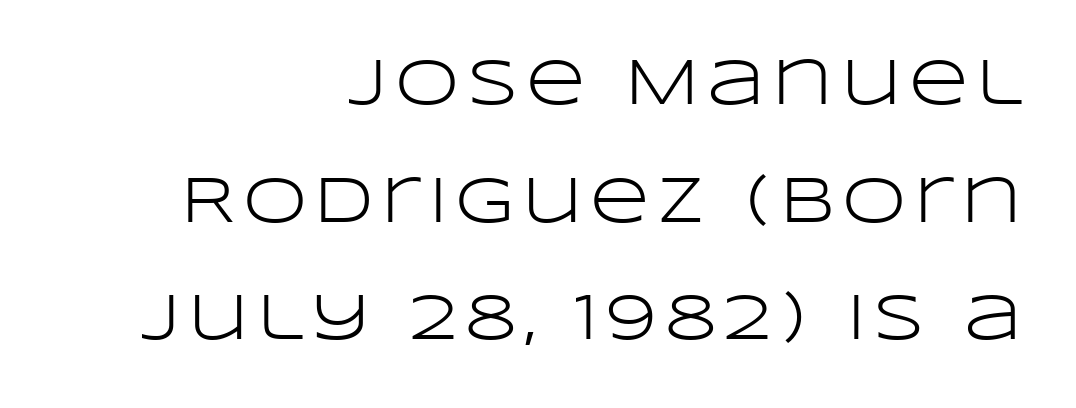
{"serif": "no", "italic": "no", "bold": "no", "weight": "light", "width": "wide", "stroke_contrast": "low", "x_height": "large", "monospaced": "no", "underline": "no", "align": "right", "line_spacing_ratio": 1.81, "glyph_px": 65}
